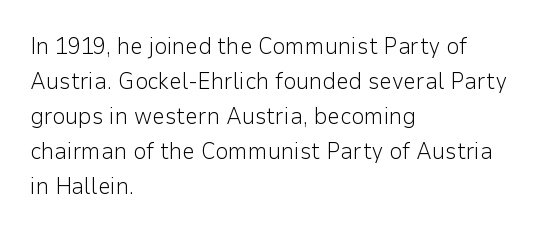
The image shows 23 px text type, upright; set left-aligned, normal line spacing (1.52x), normal letter spacing, not underlined.
